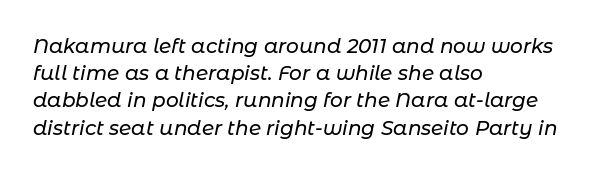
{"italic": "yes", "lean": "right", "slant_degrees": 11, "underline": "no", "align": "left", "line_spacing": "normal", "line_spacing_ratio": 1.36, "letter_spacing": "normal", "letter_spacing_em": 0.0, "glyph_px": 20}
